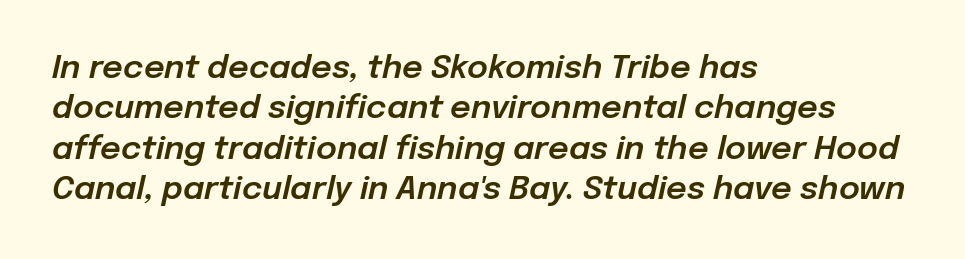
{"italic": "yes", "lean": "right", "slant_degrees": 12, "width": "normal", "stroke_contrast": "low", "x_height": "medium", "monospaced": "no", "underline": "no", "align": "left", "line_spacing": "normal", "line_spacing_ratio": 1.26, "letter_spacing": "normal", "letter_spacing_em": 0.0, "glyph_px": 32}
